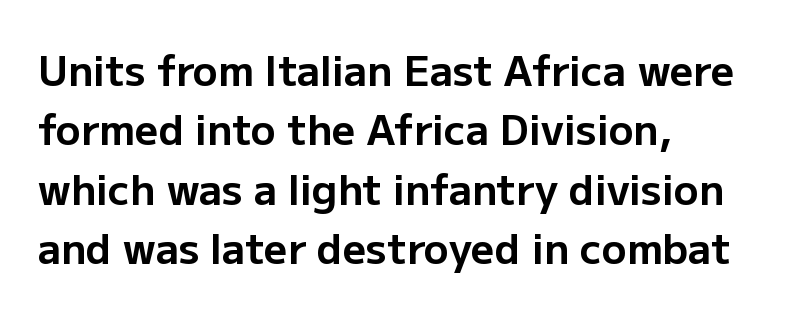
Q: Is the text bold? A: Yes.
Q: Is the text italic (slanted)? A: No, it is upright.
Q: Is the typeface a serif or a sans-serif typeface? A: Sans-serif.
Q: Is the text underlined? A: No.
Q: How is the paragraph aligned? A: Left-aligned.
Q: Is the spacing between letters normal or unusually wide? A: Normal.
Q: Is the spacing between lines tight, normal or loose? A: Normal.
Q: Width (condensed, normal, or wide)? A: Normal.
Q: Stroke contrast? A: Low.
Q: x-height? A: Medium.
Q: Monospaced? A: No.
